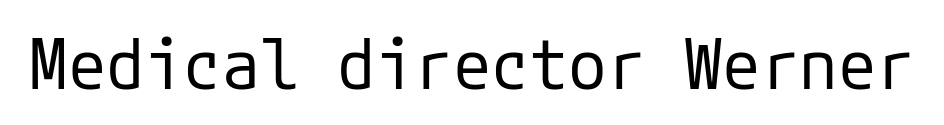
Vertical strokes here are truly vertical. Underlining? Definitely not there. The tracking reads as untouched default to a designer's eye. Examine the stroke ends and you'll find no serifs.
